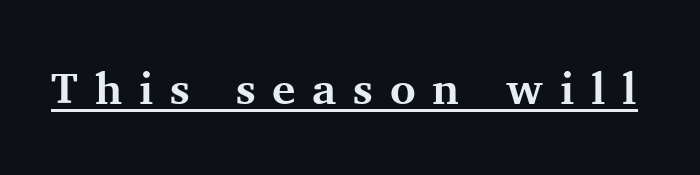
{"serif": "yes", "italic": "no", "bold": "yes", "weight": "bold", "width": "normal", "stroke_contrast": "medium", "x_height": "medium", "monospaced": "no", "underline": "yes", "letter_spacing": "wide", "letter_spacing_em": 0.38, "glyph_px": 44}
